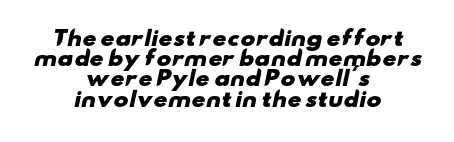
The image shows 20 px bold type; set centered, tight line spacing (1.01x), normal letter spacing, not underlined.
